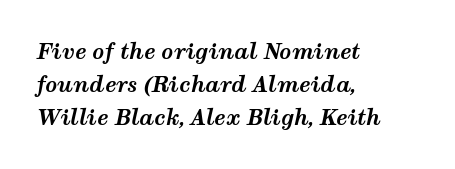
In terms of leading, this rendering sits right in the middle. Rule under the text: the space is simply empty. Observe the ordinary spacing: letters are neighbours, not strangers. Yep, that's italic — everything's leaning.
